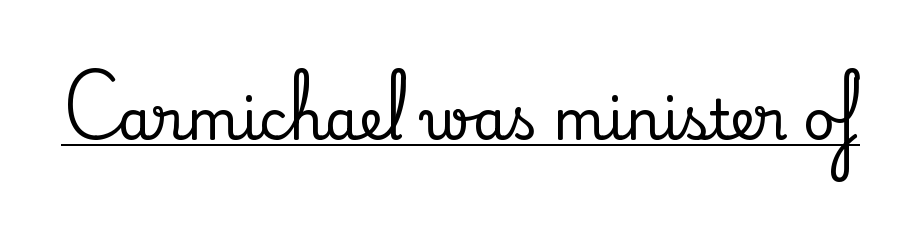
The image shows 55 px serif type, upright; set normal letter spacing, underlined; medium stroke contrast and a small x-height.
